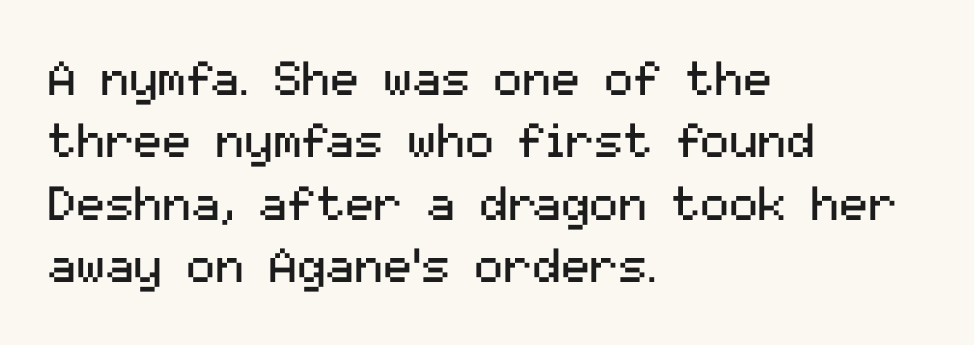
{"serif": "no", "italic": "no", "bold": "no", "weight": "regular", "width": "normal", "stroke_contrast": "medium", "x_height": "medium", "monospaced": "no", "underline": "no", "align": "left", "line_spacing": "normal", "line_spacing_ratio": 1.3, "letter_spacing": "normal", "letter_spacing_em": 0.0, "glyph_px": 48}
